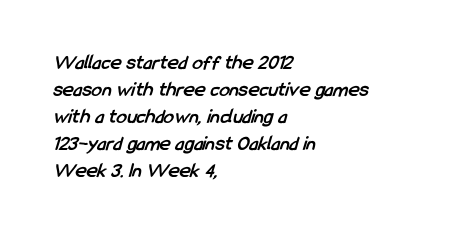
The face used here has the dense, thick strokes of a bold. Typeset ragged right — the left edge is the straight one. Compared with typical paragraphs, the rows here are spaced about the same. Standard letterfit; no display-style spreading of the glyphs. A bare baseline throughout the passage.
